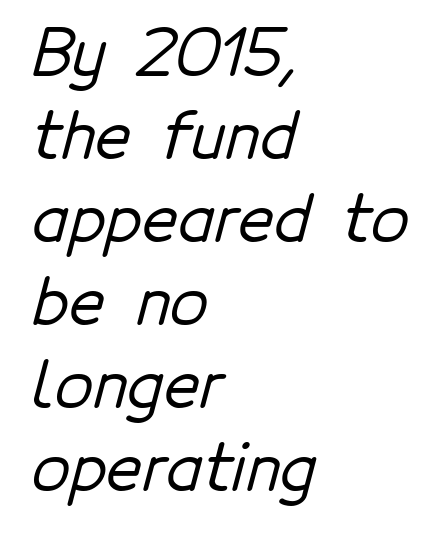
Proportional: the letters do not fall into vertical columns. The letterforms sit shoulder to shoulder at normal distance. Descender tails drop into unmarked territory. The passage is arranged the way most books set body copy — flush left.
